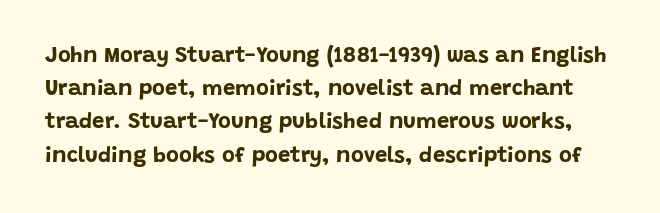
Q: Is the text bold? A: Yes.
Q: Is the text italic (slanted)? A: No, it is upright.
Q: Is the text underlined? A: No.
Q: Is the spacing between letters normal or unusually wide? A: Normal.
Q: Is the spacing between lines tight, normal or loose? A: Normal.
